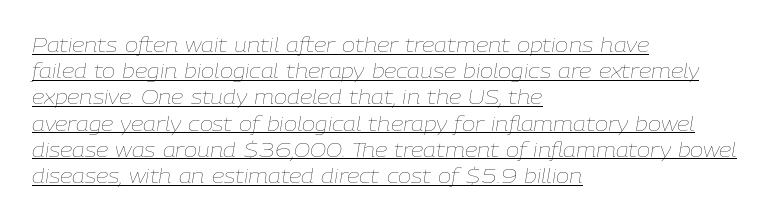
The image shows 20 px text type, italic (leaning right); set left-aligned, normal line spacing (1.31x), normal letter spacing, underlined.
